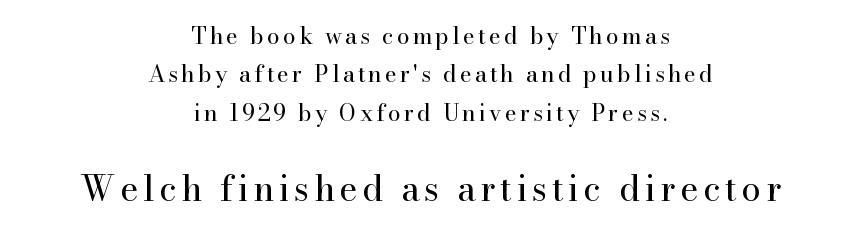
The image shows 35 px regular-weight serif type, upright; set centered, normal line spacing (1.67x), not underlined; the second (bottom) block is 1.52x larger; high stroke contrast and a small x-height.
